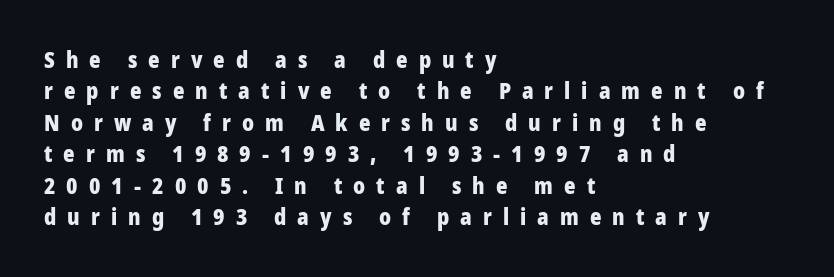
{"italic": "no", "bold": "yes", "underline": "no", "align": "left", "line_spacing": "normal", "line_spacing_ratio": 1.43, "letter_spacing": "wide", "letter_spacing_em": 0.5, "glyph_px": 22}
